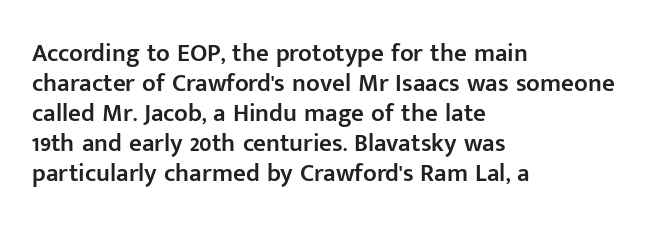
The image shows 25 px text type, upright; set left-aligned, line spacing 1.2x, normal letter spacing, not underlined.
